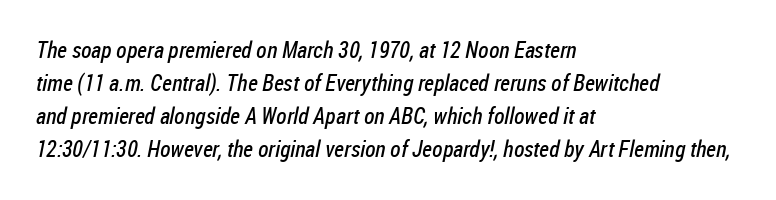
Is the stroke heavy? The answer is a plain regular-or-lighter. A bare baseline throughout the passage. Each line starts at the same left margin while the right side varies. Here the glyphs are tracked normally, forming tight word shapes.
